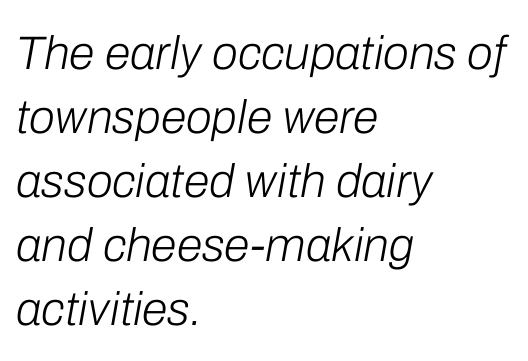
Interline gaps are of average width in this sample. This sample has the flowing, uneven cadence of proportional lettering. Glyph-to-glyph distance matches everyday printed text. Heaviness? Minimal to ordinary, like unemphasized prose.
